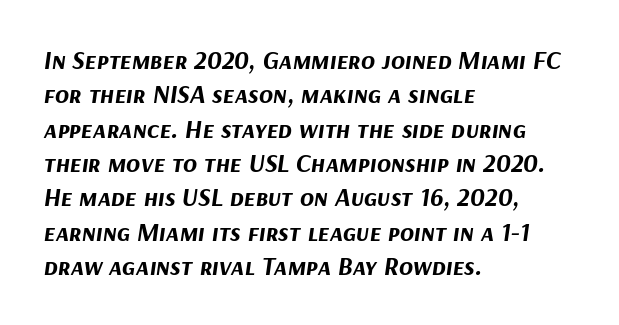
The image shows 26 px bold type, italic (leaning right); set left-aligned, normal line spacing (1.32x), normal letter spacing, not underlined.
